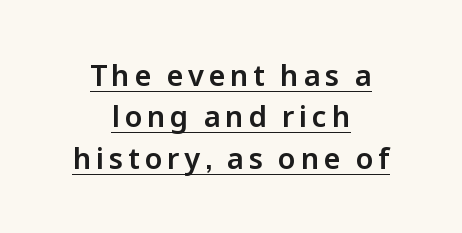
Glance below the letters and you will spot a drawn line. The text was rendered using a sans face with plain stroke endings. The lettering stays uniformly vertical, giving the passage a roman look. Caption: multi-line text, centered on the measure. A normal amount of white space separates one row of letters from the next. Varying glyph widths throughout — classic text-font behaviour.
